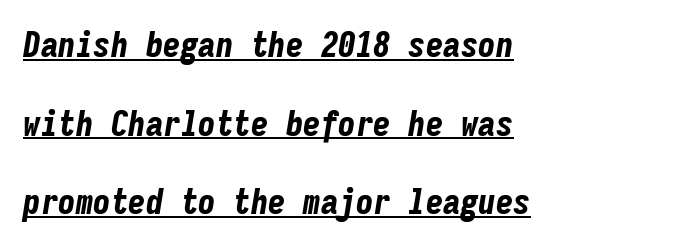
Is the type bold? Yes — the strokes are clearly thick and heavy. The rendering uses typewriter-style spacing with identical character cells. The face used here appears with an underline applied. Short note: letters normally spaced. Every row of glyphs begins at an identical x-position on the left.
